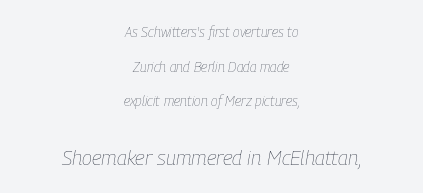
Letters have the restrained weight of plain body copy at most. This layout puts the modest block above and the oversized block below. Observe the lean: these are italic letterforms. The foot of each line stays bare and open.
